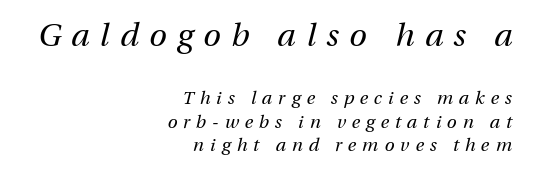
Layout note: lines flush right. Only glyphs here, with clear space below each row. The space between consecutive lines is moderate. Proportional: the letters do not fall into vertical columns. Tracking value appears strongly positive — letters spread wide.
